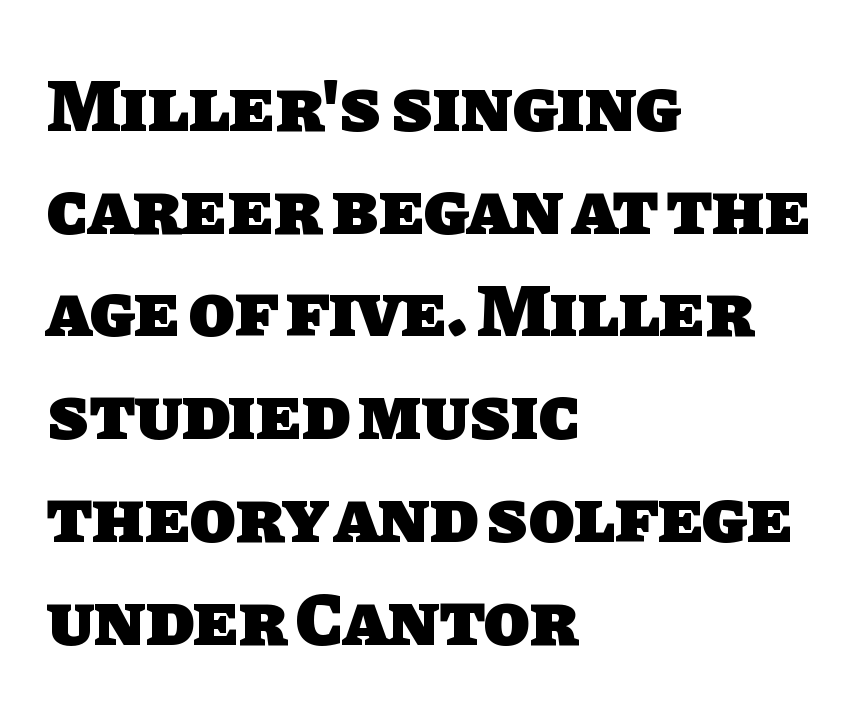
{"serif": "no", "bold": "yes", "weight": "heavy", "width": "normal", "stroke_contrast": "low", "x_height": "large", "monospaced": "no", "underline": "no", "align": "left", "line_spacing": "normal", "line_spacing_ratio": 1.37, "letter_spacing": "normal", "letter_spacing_em": 0.0, "glyph_px": 75}
